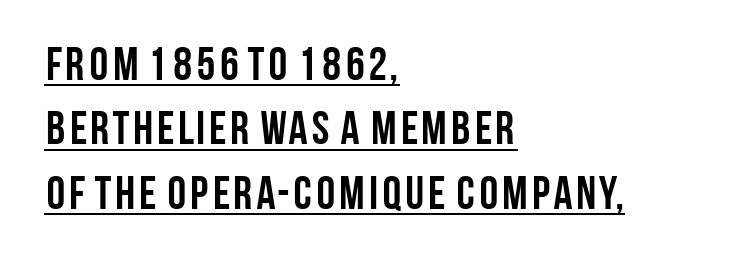
The typesetter chose a ragged-right arrangement here. Compared with an ordinary text face, these strokes are far heavier — a full bold. Note the varied advance widths — an 'i' is clearly narrower than an 'm'. This rendering employs a face without finishing strokes, i.e., a sans-serif. This rendering features underlined lettering.
